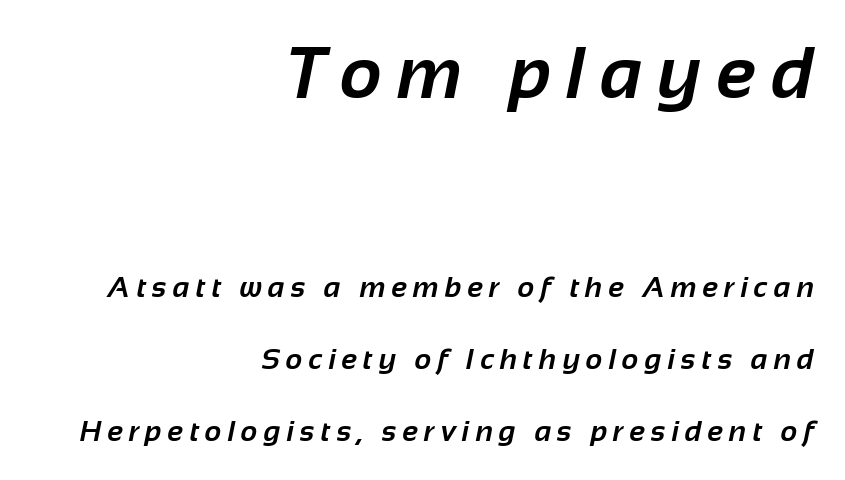
{"serif": "no", "bold": "yes", "weight": "bold", "width": "normal", "stroke_contrast": "low", "x_height": "medium", "monospaced": "no", "underline": "no", "align": "right", "line_spacing": "loose", "line_spacing_ratio": 2.48, "letter_spacing": "wide", "letter_spacing_em": 0.21, "larger_block": "first", "size_ratio": 2.52, "glyph_px": 73}
